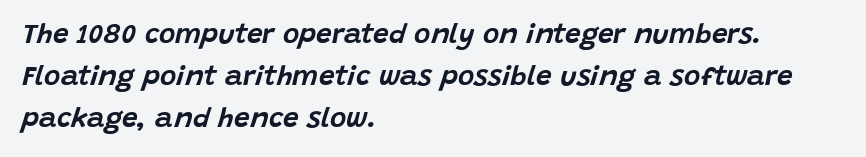
Q: Is the text italic (slanted)? A: Yes, it leans right by about 15 degrees.
Q: Is the text underlined? A: No.
Q: How is the paragraph aligned? A: Left-aligned.
Q: Is the spacing between letters normal or unusually wide? A: Normal.
Q: Is the spacing between lines tight, normal or loose? A: Normal.
Q: Width (condensed, normal, or wide)? A: Normal.
Q: Stroke contrast? A: Low.
Q: x-height? A: Large.
Q: Monospaced? A: No.
